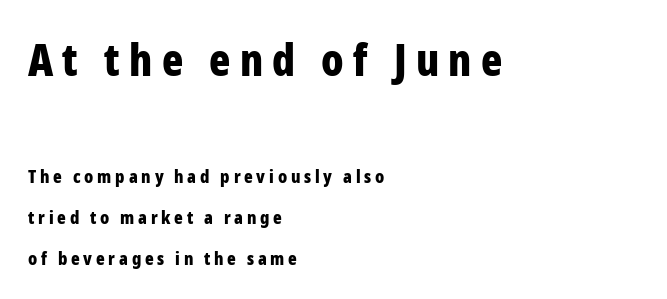
The image shows 44 px bold, condensed sans-serif type, upright; set left-aligned, loose line spacing (2.27x), unusually wide letter spacing (+0.21 em), not underlined; the first (top) block is 2.44x larger; low stroke contrast and a medium x-height.
